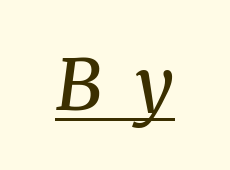
Has an underline been added? It has. Typographic density is moderately raised because the face is semibold. Look at the bottom of the vertical strokes: they flare into serifs here. Is this a fixed-width face? No — the glyphs have proportional, varying widths. Loose tracking; the words dissolve into strings of separated letters. The axis of the letterforms is tilted away from vertical.
